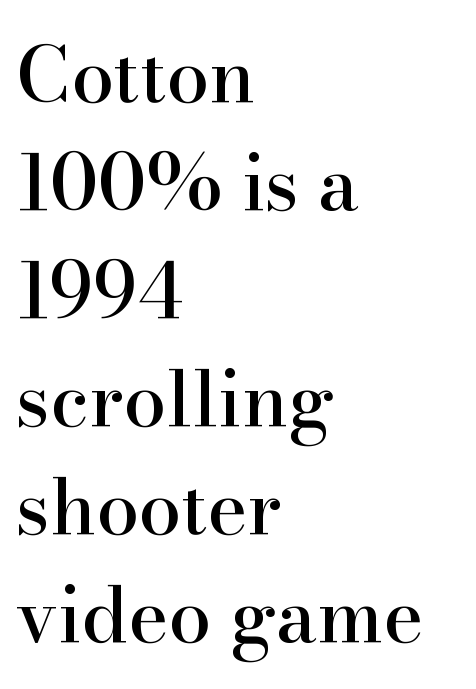
The words here are not underlined. The rendering keeps characters at their native spacing. Baseline-to-baseline distance is the conventional proportion of letter height. Horizontal alignment here is leftward, the default for most running prose. The rendering uses natural spacing where letterforms have individual widths.
